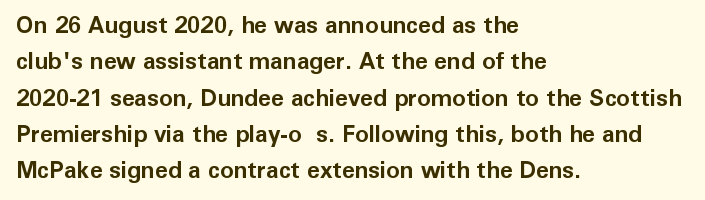
The image shows 23 px bold type, upright; set left-aligned, normal line spacing (1.58x), normal letter spacing, not underlined.
